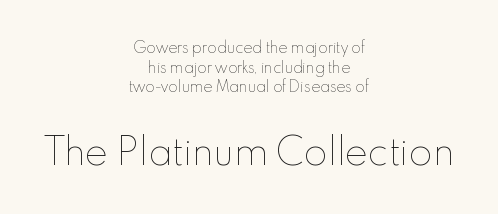
{"italic": "no", "bold": "no", "weight": "thin", "width": "normal", "x_height": "small", "monospaced": "no", "underline": "no", "align": "center", "line_spacing": "normal", "line_spacing_ratio": 1.4, "letter_spacing": "normal", "letter_spacing_em": 0.0, "larger_block": "second", "size_ratio": 2.5, "glyph_px": 35}
